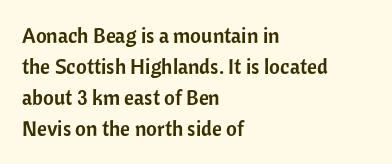
The image shows 21 px text type, upright; set left-aligned, normal line spacing (1.47x), normal letter spacing, not underlined.
